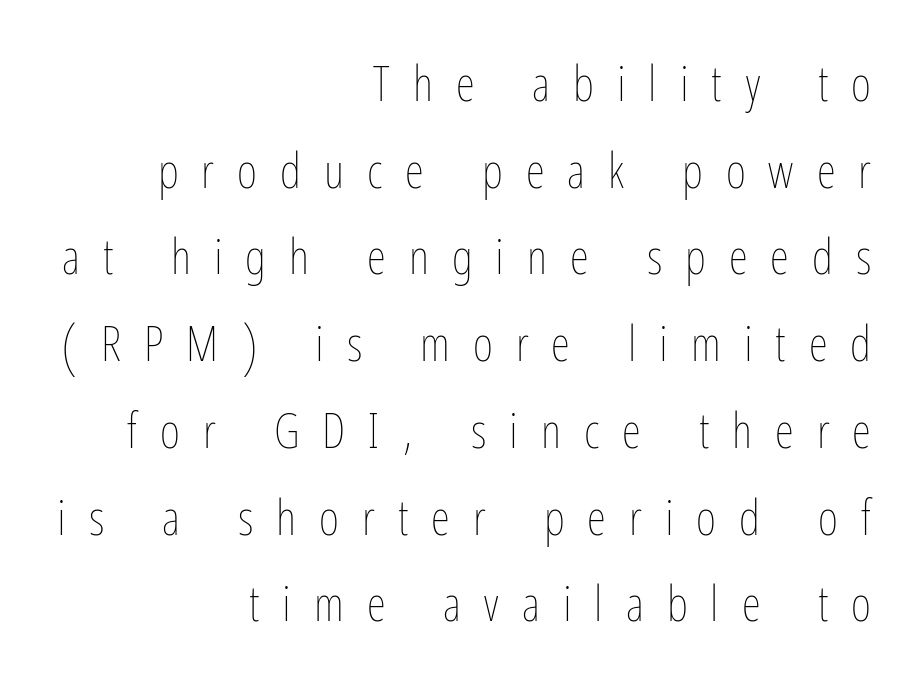
The image shows 49 px thin, condensed type, upright; set right-aligned, line spacing 1.77x, unusually wide letter spacing (+0.47 em), not underlined; low stroke contrast and a medium x-height.
